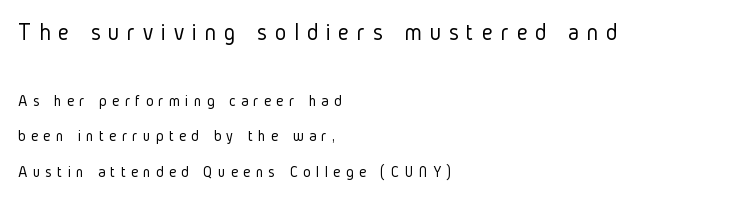
{"italic": "no", "bold": "no", "underline": "no", "align": "left", "line_spacing": "loose", "line_spacing_ratio": 2.23, "letter_spacing": "wide", "letter_spacing_em": 0.33, "larger_block": "first", "size_ratio": 1.5, "glyph_px": 24}
